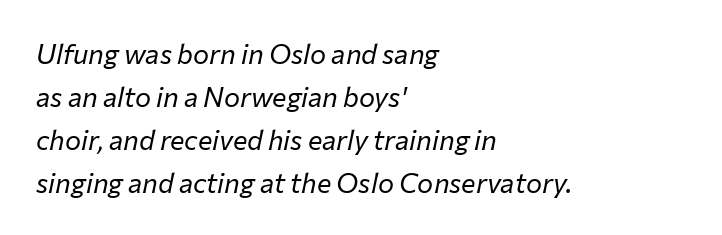
{"italic": "yes", "lean": "right", "slant_degrees": 12, "bold": "no", "underline": "no", "align": "left", "line_spacing": "normal", "line_spacing_ratio": 1.59, "letter_spacing": "normal", "letter_spacing_em": 0.0, "glyph_px": 27}
